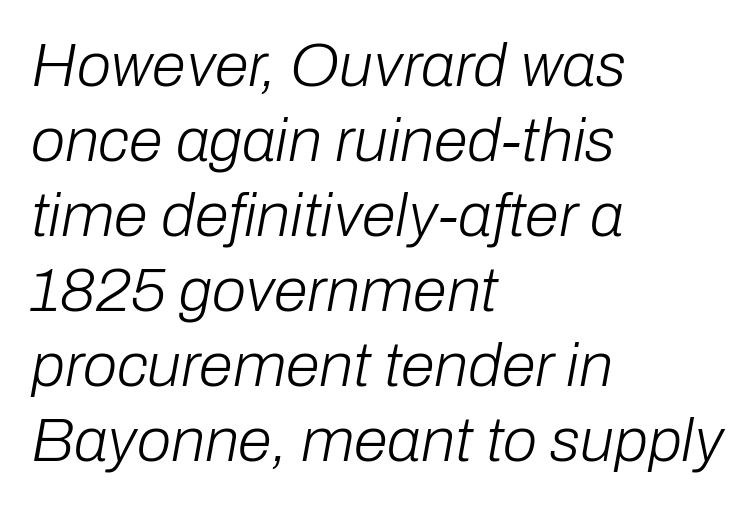
Q: Is the text bold? A: No.
Q: Is the text italic (slanted)? A: Yes, it leans right by about 10 degrees.
Q: Is the text underlined? A: No.
Q: How is the paragraph aligned? A: Left-aligned.
Q: Is the spacing between letters normal or unusually wide? A: Normal.
Q: Width (condensed, normal, or wide)? A: Normal.
Q: Stroke contrast? A: Low.
Q: x-height? A: Medium.
Q: Monospaced? A: No.
